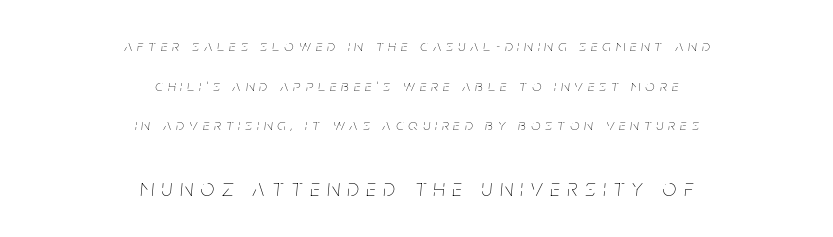
Style check: oblique. Is the type heavy? It reads as light-to-regular instead. Rows of type keep a wide berth in the vertical direction. Which margin do the lines hug? Neither — every line sits in the middle. The more generous point size was reserved for the lower chunk. In terms of letterspacing, this is a distinctly airy, spread setting.
